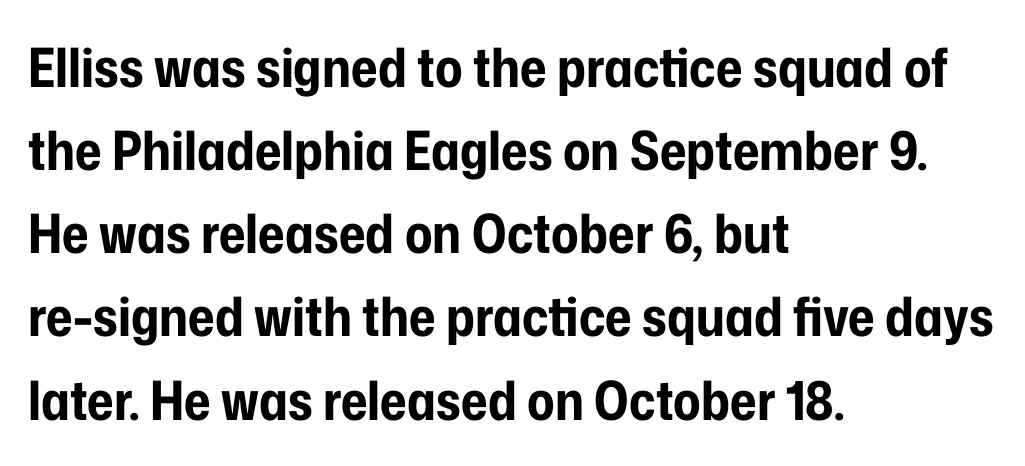
{"serif": "no", "italic": "no", "bold": "yes", "weight": "bold", "width": "condensed", "stroke_contrast": "low", "x_height": "medium", "monospaced": "no", "underline": "no", "align": "left", "line_spacing": "normal", "line_spacing_ratio": 1.54, "letter_spacing": "normal", "letter_spacing_em": 0.0, "glyph_px": 54}
